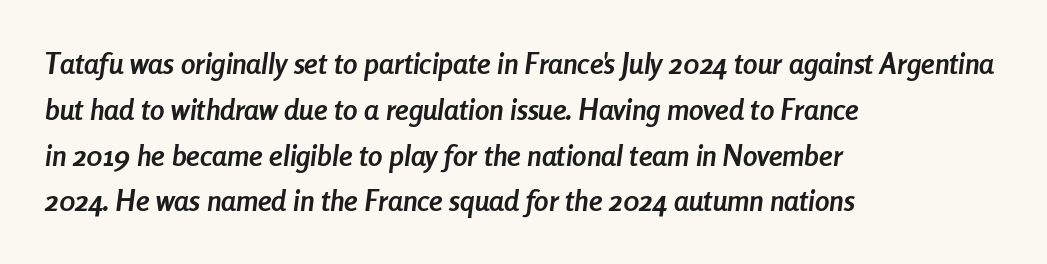
Words appear dense and cohesive because spacing is normal. Chunky letters — that's bold for sure. Compared with a centered layout, this one pins lines to the left instead. Horizontal bands of white between lines are of average thickness. Here the designer chose a conventional face with non-uniform glyph widths.
